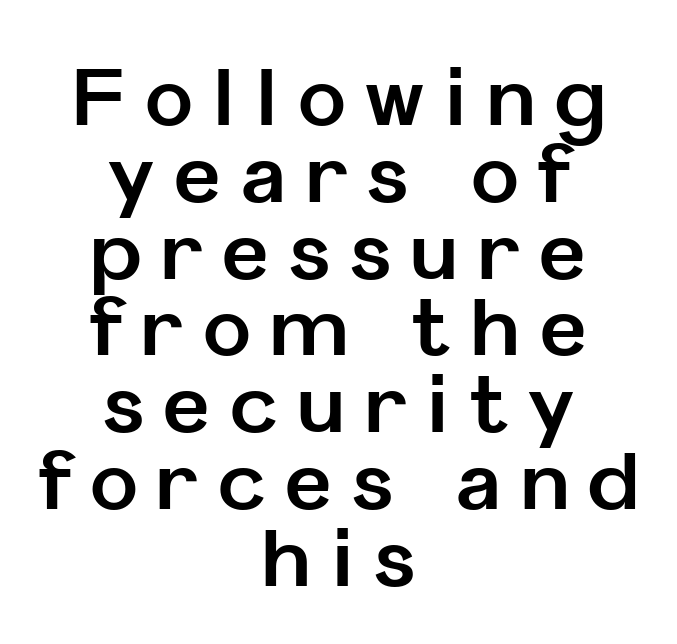
{"serif": "no", "italic": "no", "bold": "yes", "weight": "bold", "width": "normal", "stroke_contrast": "low", "x_height": "medium", "monospaced": "no", "underline": "no", "align": "center", "line_spacing": "tight", "line_spacing_ratio": 0.96, "letter_spacing": "wide", "letter_spacing_em": 0.25, "glyph_px": 80}
